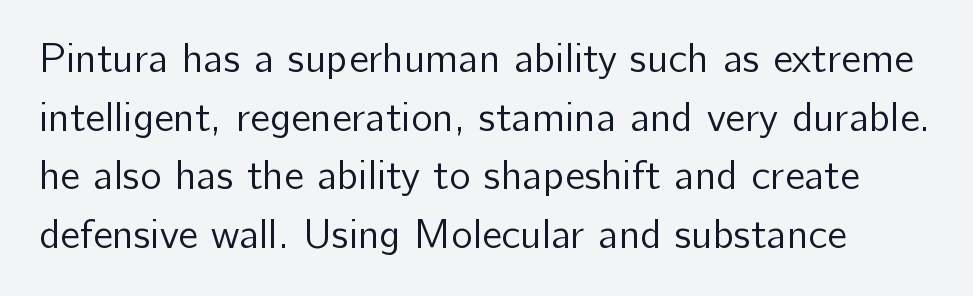
The gaps between neighbouring characters are ordinary and unremarkable. Every character sits straight up, as roman type does. The lines sit at an ordinary, default distance from one another. Serifs: no, the terminals of the letterforms are clean. A light-to-regular cut is what we see here.
